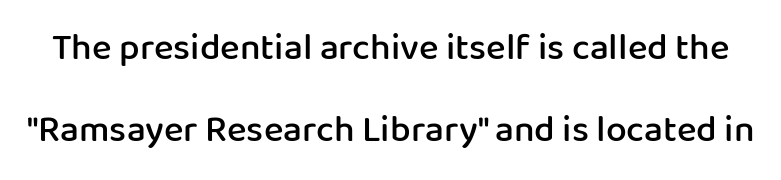
Check the space under the baseline: it is left empty. Check where the strokes stop: nothing finishes them off — pure sans. Here the designer chose a conventional face with non-uniform glyph widths. In terms of leading, this rendering errs on the spacious side. Rendered with straight, roman letterforms.
